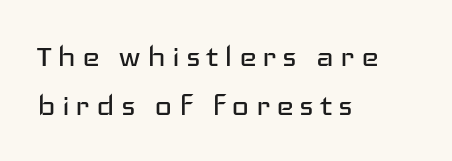
Q: Is the text bold? A: No.
Q: Is the text italic (slanted)? A: No, it is upright.
Q: Is the typeface a serif or a sans-serif typeface? A: Sans-serif.
Q: Is the text underlined? A: No.
Q: How is the paragraph aligned? A: Left-aligned.
Q: Is the spacing between lines tight, normal or loose? A: Normal.
Q: Width (condensed, normal, or wide)? A: Wide.
Q: Stroke contrast? A: Low.
Q: x-height? A: Medium.
Q: Monospaced? A: No.
